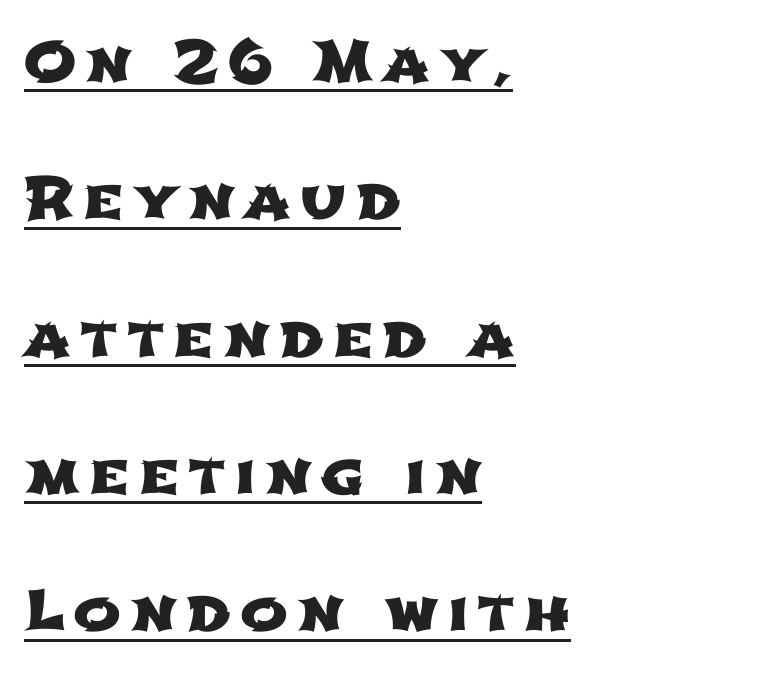
{"serif": "no", "width": "wide", "stroke_contrast": "low", "x_height": "medium", "monospaced": "no", "underline": "yes", "align": "left", "line_spacing": "loose", "line_spacing_ratio": 2.41, "glyph_px": 57}
